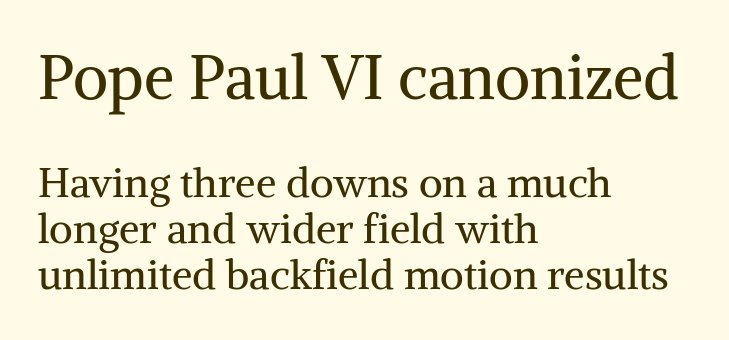
The image shows 61 px regular-weight serif type, upright; set left-aligned, tight line spacing (1.13x), normal letter spacing, not underlined; the first (top) block is 1.49x larger; medium stroke contrast and a medium x-height.
